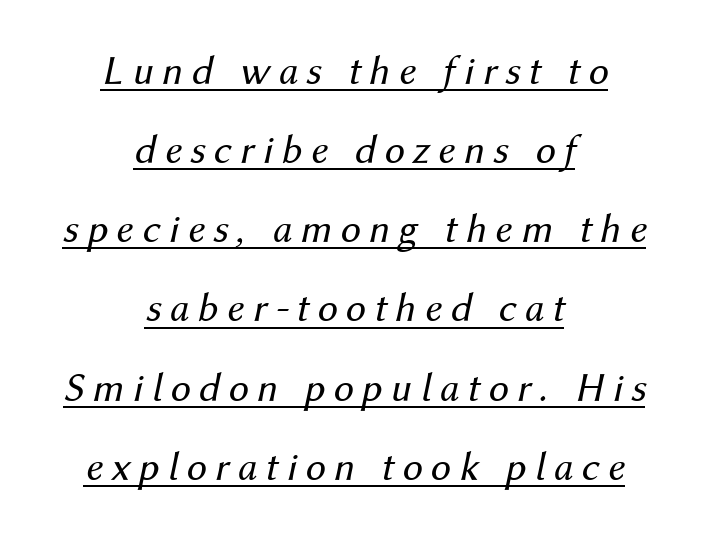
This rendering features underlined lettering. These lines are rendered in a variable-pitch font. Is there much room between lines? Yes — plenty of vertical air separates them. Style check: oblique.
